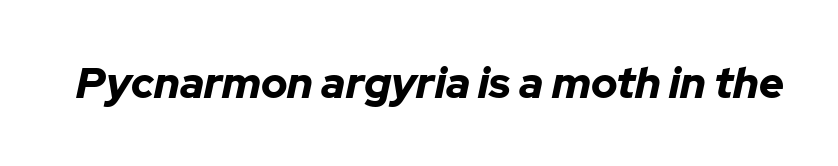
{"italic": "yes", "lean": "right", "slant_degrees": 12, "bold": "yes", "weight": "bold", "width": "normal", "stroke_contrast": "low", "x_height": "medium", "monospaced": "no", "underline": "no", "letter_spacing": "normal", "letter_spacing_em": 0.0, "glyph_px": 43}
